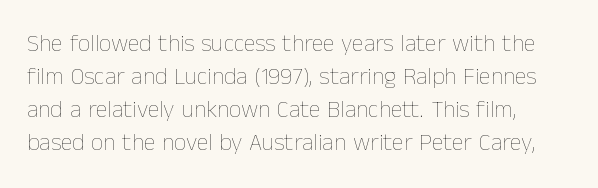
{"italic": "no", "bold": "no", "underline": "no", "line_spacing": "normal", "line_spacing_ratio": 1.37, "letter_spacing": "normal", "letter_spacing_em": 0.0, "glyph_px": 24}
